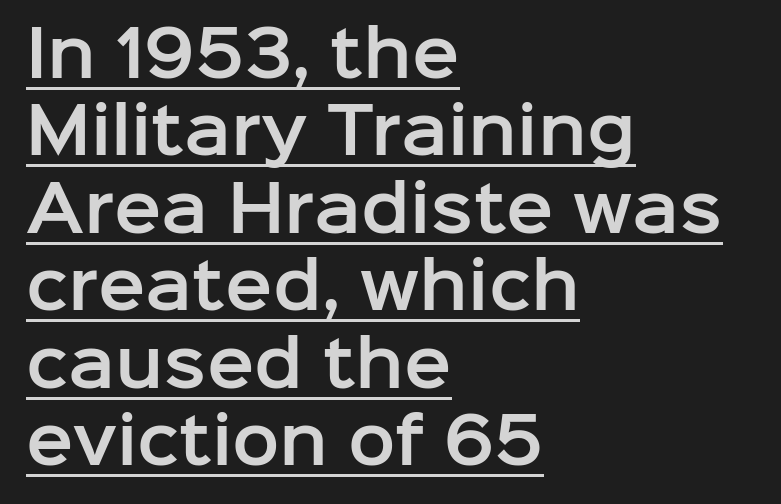
The image shows 63 px sans-serif type, upright; set left-aligned, line spacing 1.23x, normal letter spacing, underlined; low stroke contrast and a medium x-height.
